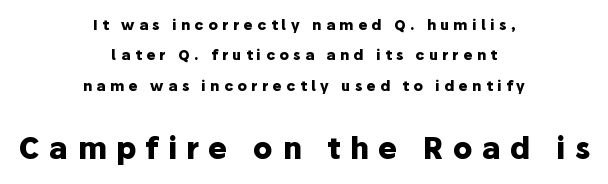
{"serif": "no", "italic": "no", "bold": "yes", "weight": "heavy", "width": "normal", "stroke_contrast": "low", "x_height": "medium", "monospaced": "no", "underline": "no", "align": "center", "line_spacing": "loose", "line_spacing_ratio": 2.17, "letter_spacing": "wide", "letter_spacing_em": 0.32, "larger_block": "second", "size_ratio": 2.07, "glyph_px": 29}
